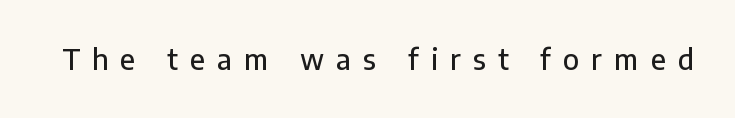
The axis of the letterforms is exactly vertical. The letterforms stand isolated, each surrounded by extra space. These lines are composed in type without serifs. Honestly, there is no underline to notice here at all. These lines are rendered in a variable-pitch font.
